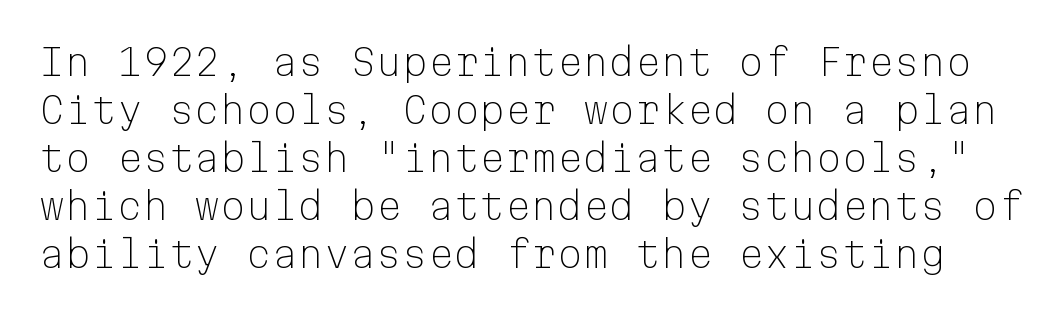
{"serif": "no", "italic": "no", "bold": "no", "weight": "light", "width": "normal", "stroke_contrast": "low", "x_height": "medium", "monospaced": "yes", "underline": "no", "line_spacing": "normal", "line_spacing_ratio": 1.3, "letter_spacing": "normal", "letter_spacing_em": 0.0, "glyph_px": 37}
